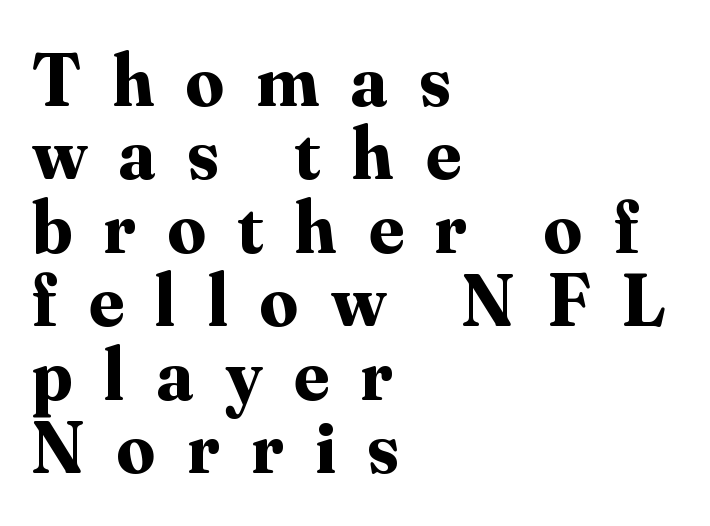
{"serif": "yes", "italic": "no", "bold": "yes", "weight": "bold", "width": "normal", "stroke_contrast": "medium", "x_height": "small", "monospaced": "no", "underline": "no", "align": "left", "line_spacing": "tight", "line_spacing_ratio": 0.98, "letter_spacing": "wide", "letter_spacing_em": 0.43, "glyph_px": 75}
